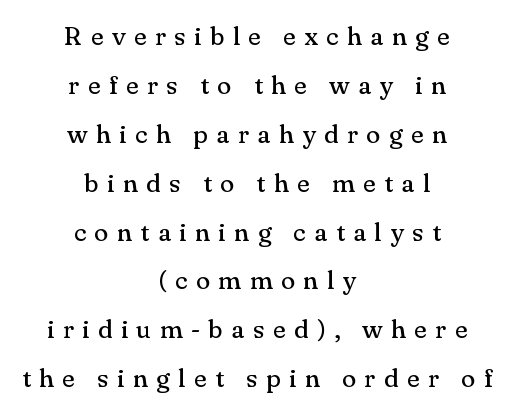
Counters stay open thanks to moderate or lighter strokes. The font's upright variant was chosen for this text. Here the glyphs are tracked loosely, breaking word shapes into spaced letters. This rendering uses center alignment, leaving both contours irregular but symmetric.
